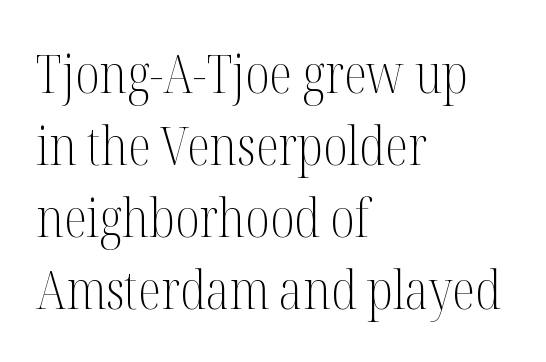
Q: Is the text bold? A: No.
Q: Is the text italic (slanted)? A: No, it is upright.
Q: Is the typeface a serif or a sans-serif typeface? A: Serif.
Q: Is the text underlined? A: No.
Q: How is the paragraph aligned? A: Left-aligned.
Q: Is the spacing between letters normal or unusually wide? A: Normal.
Q: Is the spacing between lines tight, normal or loose? A: Normal.
Q: Width (condensed, normal, or wide)? A: Condensed.
Q: Stroke contrast? A: Medium.
Q: x-height? A: Medium.
Q: Monospaced? A: No.
